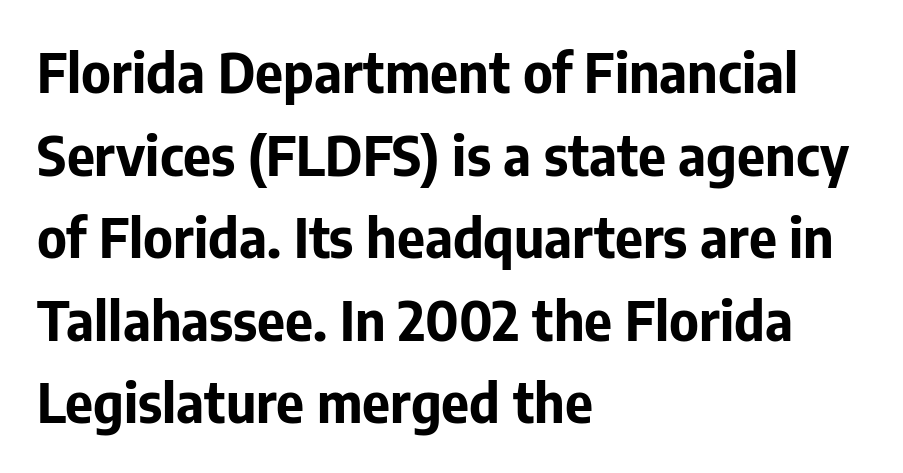
Q: Is the text bold? A: Yes.
Q: Is the text italic (slanted)? A: No, it is upright.
Q: Is the typeface a serif or a sans-serif typeface? A: Sans-serif.
Q: Is the text underlined? A: No.
Q: How is the paragraph aligned? A: Left-aligned.
Q: Is the spacing between letters normal or unusually wide? A: Normal.
Q: Is the spacing between lines tight, normal or loose? A: Normal.
Q: Width (condensed, normal, or wide)? A: Normal.
Q: Stroke contrast? A: Low.
Q: x-height? A: Medium.
Q: Monospaced? A: No.
